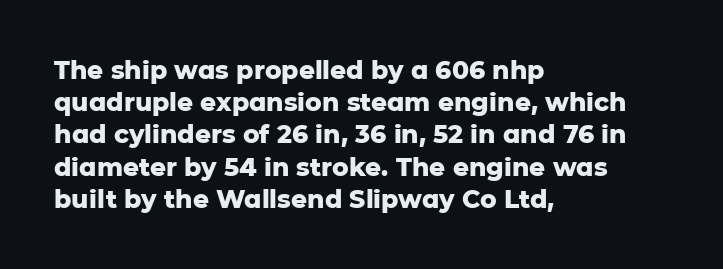
The lines sit at an ordinary, default distance from one another. Italic? Not at all — the glyphs are vertical. This rendering leaves character spacing at its baseline value. A student would call this left alignment; a typographer would say flush left, rag right.
